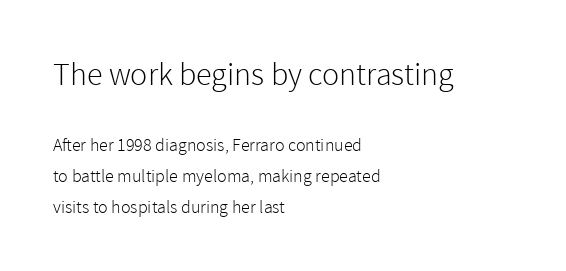
{"serif": "no", "italic": "no", "bold": "no", "weight": "light", "width": "normal", "x_height": "medium", "monospaced": "no", "underline": "no", "align": "left", "line_spacing_ratio": 1.71, "letter_spacing": "normal", "letter_spacing_em": 0.0, "larger_block": "first", "size_ratio": 1.78, "glyph_px": 32}
